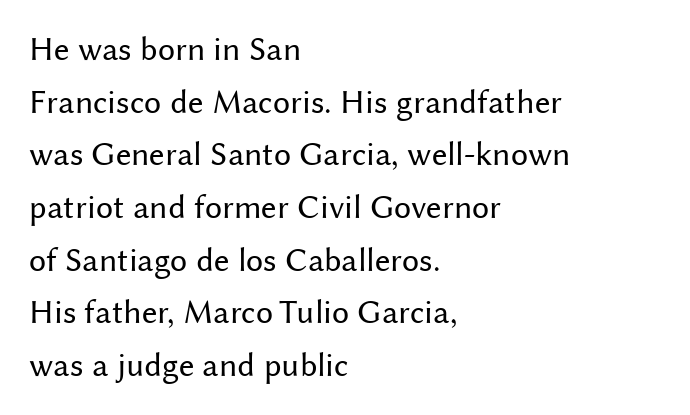
Is there much room between lines? A standard amount, neither cramped nor airy. This is the regular roman posture of the typeface. What kind of face is this? One without serifs — a sans. Each stroke keeps to a modest, everyday thickness or less.
